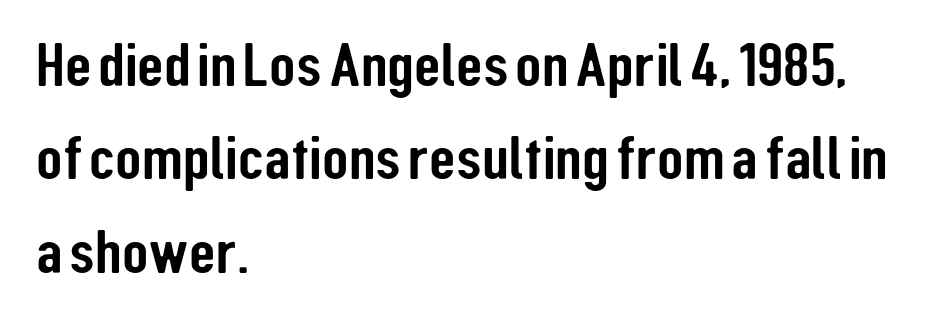
This is roman type, the default non-slanted kind. The vertical gap from one line to the next is medium. Character widths vary here, with narrow letters taking less room than wide ones. In CSS terms this would be text-align: left. Check where the strokes stop: nothing finishes them off — pure sans.
